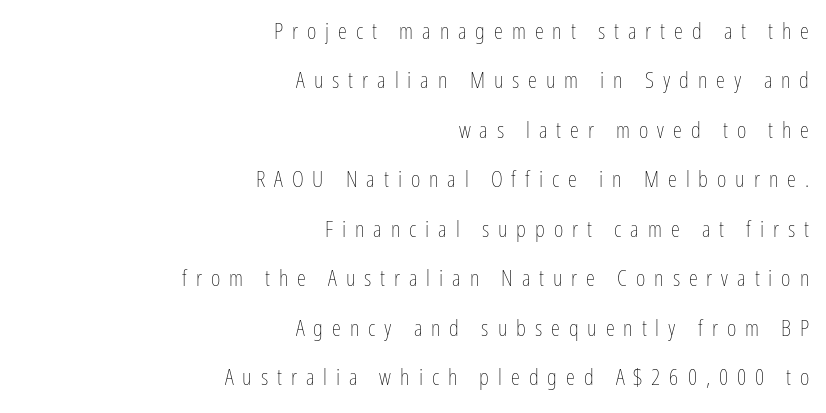
Q: Is the text bold? A: No.
Q: Is the text italic (slanted)? A: No, it is upright.
Q: Is the text underlined? A: No.
Q: How is the paragraph aligned? A: Right-aligned.
Q: Is the spacing between letters normal or unusually wide? A: Unusually wide.
Q: Is the spacing between lines tight, normal or loose? A: Loose.
